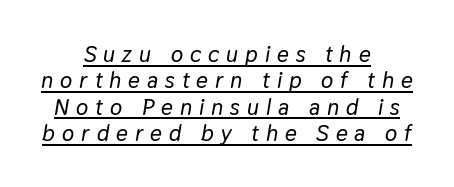
Yep, that's italic — everything's leaning. The setting favours the middle, as headings and verse often do. The passage shown has open, widely tracked lettering throughout. Closely set lines give the paragraph a compact silhouette. The specimen includes a rule beneath the text block's lines.
